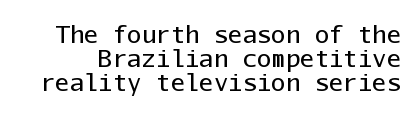
Nope, not italic — everything's standing straight. In terms of leading, this rendering errs on the cramped side. A typesetter would call this zero additional tracking. Clear beneath every line of the passage. Weight: not bold — regular or lighter.
